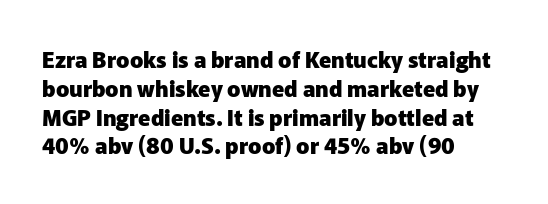
The rows are spaced the way most documents space them. Its strokes are broad and dark, the hallmark of bold type. Posture: upright roman. A bare baseline throughout the passage.
